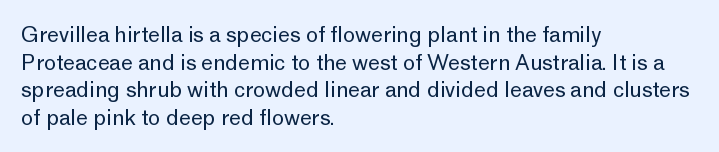
Teacher's note: observe the even left margin — that is flush-left alignment. The line texture is even and compact thanks to regular tracking. The lettering stays uniformly vertical, giving the passage a roman look. The baseline area is clear.
